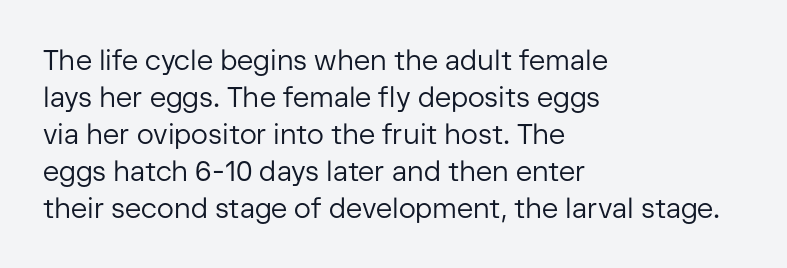
The image shows 28 px regular-weight sans-serif type, upright; set left-aligned, normal line spacing (1.32x), normal letter spacing, not underlined; low stroke contrast and a medium x-height.
